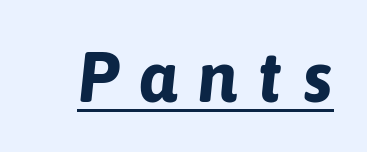
Underlined type. Each letter keeps its own natural width here, so spacing adapts to shape. Tall strokes in this sample are angled rather than plumb. The passage shown has open, widely tracked lettering throughout.
